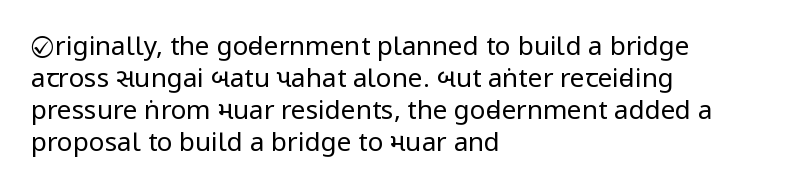
{"italic": "no", "bold": "no", "underline": "no", "align": "left", "line_spacing_ratio": 1.23, "letter_spacing": "normal", "letter_spacing_em": 0.0, "glyph_px": 26}
